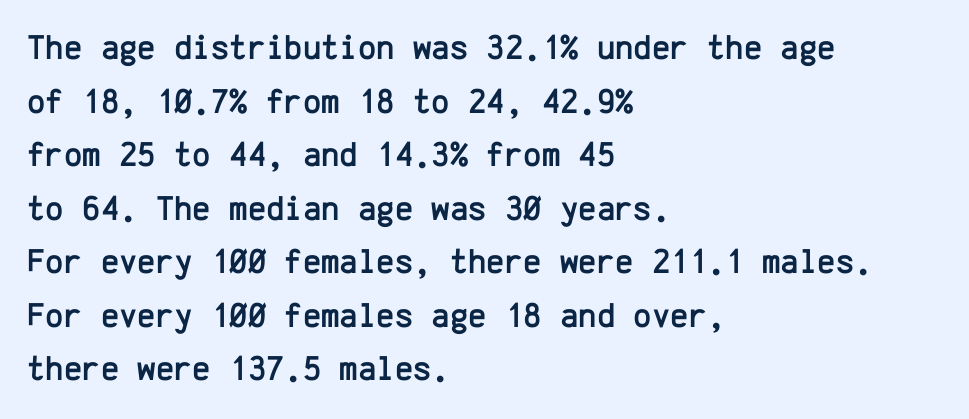
Italic? Not at all — the glyphs are vertical. Typeset ragged right — the left edge is the straight one. This sample has the even, mechanical cadence of fixed-width lettering. Regarding leading, the lines here are spaced in the standard way. Nobody touched the tracking dial on this one.
